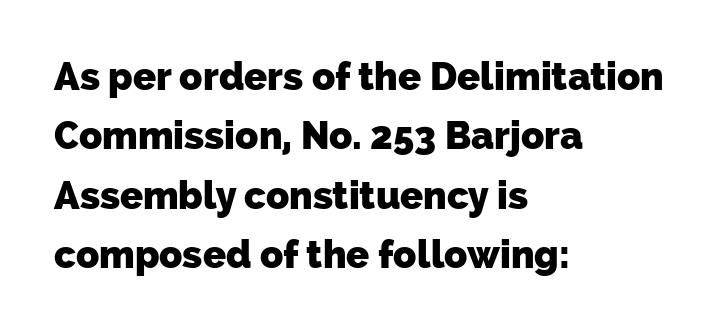
The image shows 38 px heavy sans-serif type; set left-aligned, normal line spacing (1.56x), normal letter spacing, not underlined; low stroke contrast and a medium x-height.
